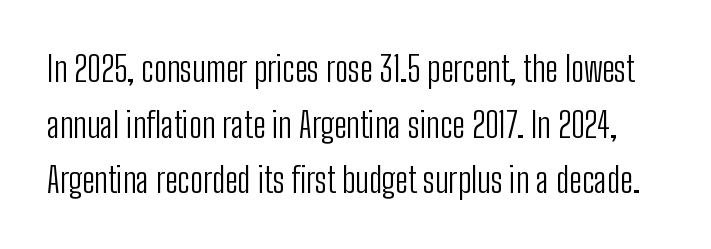
{"serif": "no", "italic": "no", "bold": "no", "weight": "light", "width": "condensed", "stroke_contrast": "low", "x_height": "medium", "monospaced": "no", "underline": "no", "line_spacing": "normal", "line_spacing_ratio": 1.59, "letter_spacing": "normal", "letter_spacing_em": 0.0, "glyph_px": 35}
